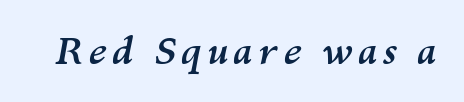
Q: Is the text bold? A: Yes.
Q: Is the text italic (slanted)? A: Yes, it leans right by about 10 degrees.
Q: Is the text underlined? A: No.
Q: Width (condensed, normal, or wide)? A: Normal.
Q: Stroke contrast? A: Medium.
Q: x-height? A: Medium.
Q: Monospaced? A: No.
